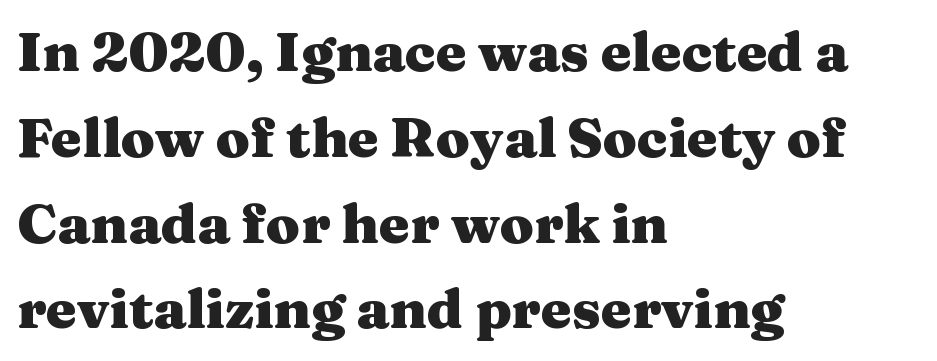
The face used here is seriffed, in the tradition of book romans. Vertically, the passage feels balanced, rows spaced as you'd expect. The font's upright variant was chosen for this text. Note the varied advance widths — an 'i' is clearly narrower than an 'm'.
